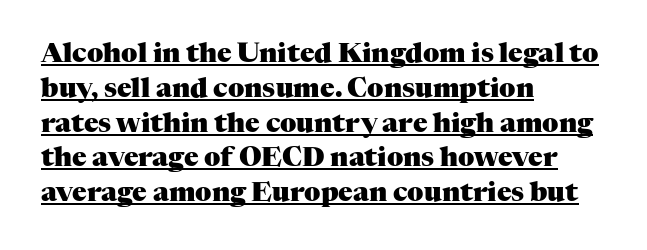
The letters are bold, with thick, heavy strokes. The paragraph has a hard left edge and a soft right edge. Honestly, the underline is the first thing you notice here. Every character sits straight up, as roman type does. Compared with typical paragraphs, the rows here are spaced about the same. How are the letters spaced? Ordinarily, with no added tracking.
